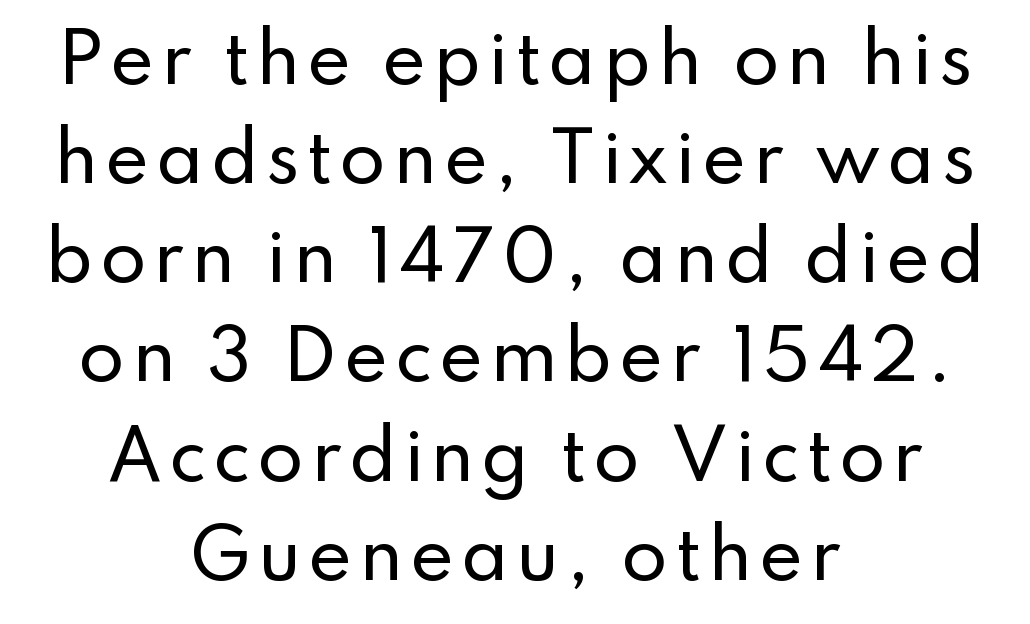
The text was rendered using a sans face with plain stroke endings. Line spacing here is normal. The rendering uses natural spacing where letterforms have individual widths. Typeset on center — no edge is straight. Unlike italic type, these characters show no tilt at all. Type without underlining.
